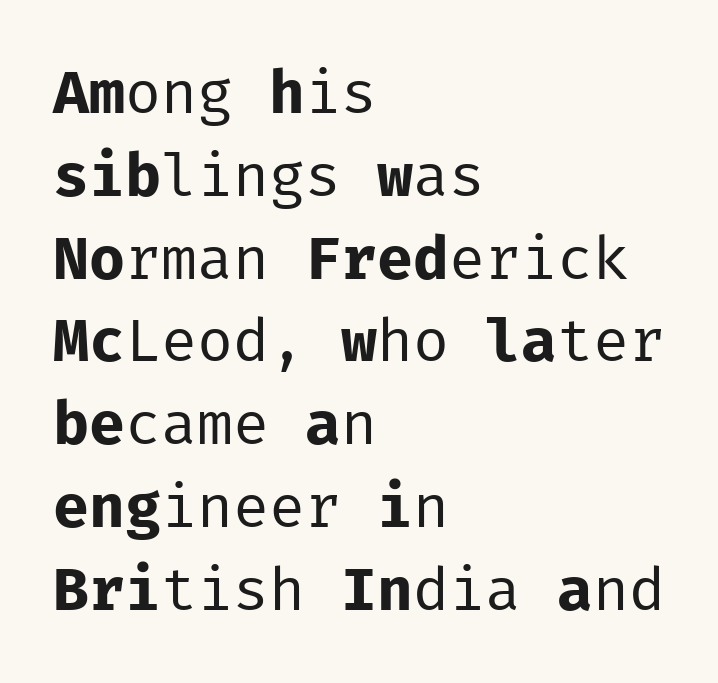
{"serif": "no", "italic": "no", "bold": "no", "weight": "regular", "width": "normal", "stroke_contrast": "low", "x_height": "medium", "monospaced": "yes", "underline": "no", "align": "left", "line_spacing": "normal", "line_spacing_ratio": 1.38, "letter_spacing": "normal", "letter_spacing_em": 0.0, "glyph_px": 60}
